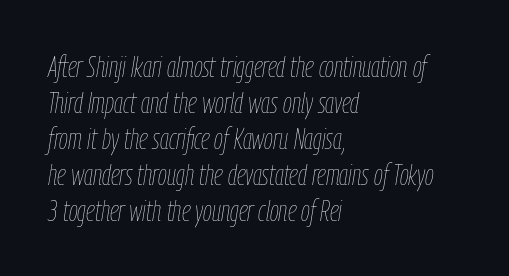
Q: Is the text bold? A: No.
Q: Is the text italic (slanted)? A: Yes, it leans right by about 9 degrees.
Q: Is the text underlined? A: No.
Q: How is the paragraph aligned? A: Left-aligned.
Q: Is the spacing between letters normal or unusually wide? A: Normal.
Q: Width (condensed, normal, or wide)? A: Condensed.
Q: Stroke contrast? A: Low.
Q: x-height? A: Medium.
Q: Monospaced? A: No.
